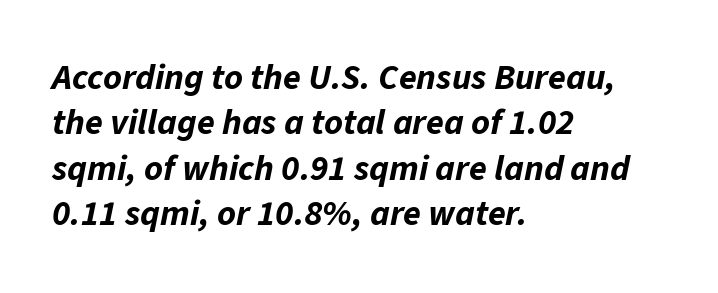
{"italic": "yes", "lean": "right", "slant_degrees": 11, "bold": "yes", "weight": "bold", "width": "normal", "stroke_contrast": "low", "x_height": "medium", "monospaced": "no", "underline": "no", "align": "left", "line_spacing": "normal", "line_spacing_ratio": 1.26, "letter_spacing": "normal", "letter_spacing_em": 0.0, "glyph_px": 36}
